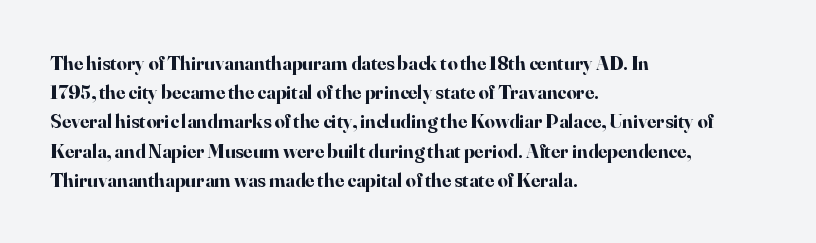
The glyphs are unaccompanied by any horizontal stroke below them. Line spacing here is normal. It's the straight-up-and-down kind of type. A dark, heavy texture on the line: the type is bold. The text block is weighted toward the left margin, trailing off unevenly rightward. Characters follow at the spacing the type designer built in.
